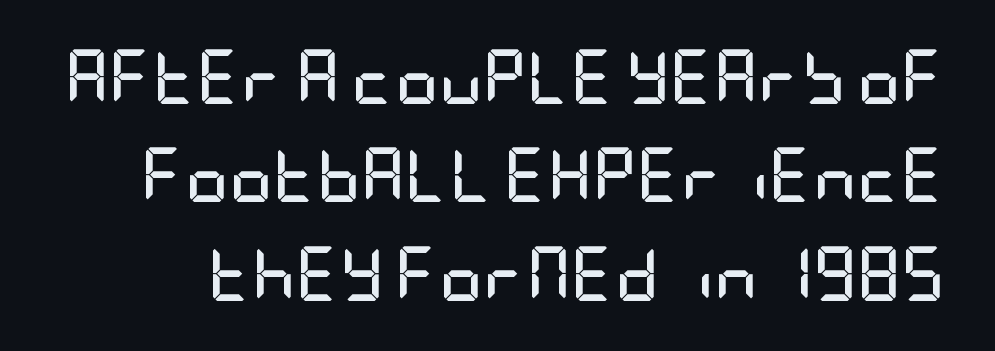
Look at the stroke-to-counter ratio: heavy, a bold. Words float on clear page, feet unadorned. Caption: standard tracking, unaltered. Every stem runs plumb, perpendicular to the baseline. In terms of letterform style, serifs are entirely absent.
